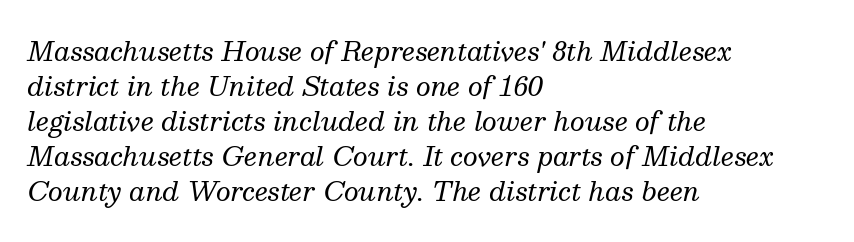
Underlining? Definitely not there. Stroke thickness stays within the range of a standard reading face or lighter. Characters follow at the spacing the type designer built in. Posture: slanted. Is there much room between lines? A standard amount, neither cramped nor airy.
